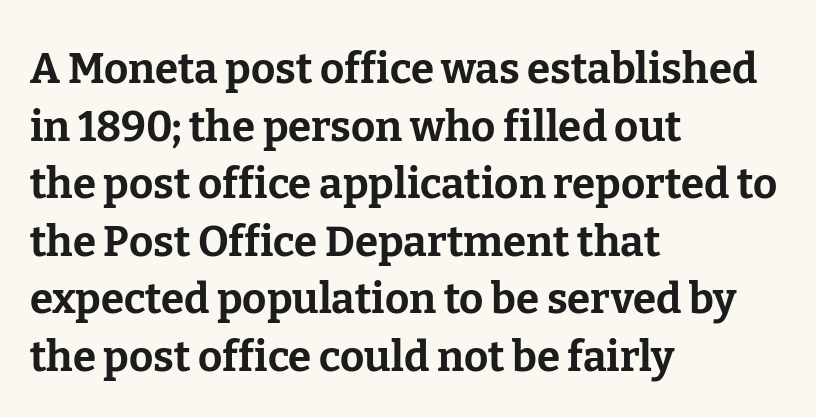
Q: Is the text bold? A: Yes.
Q: Is the text italic (slanted)? A: No, it is upright.
Q: Is the typeface a serif or a sans-serif typeface? A: Serif.
Q: Is the text underlined? A: No.
Q: How is the paragraph aligned? A: Left-aligned.
Q: Is the spacing between letters normal or unusually wide? A: Normal.
Q: Is the spacing between lines tight, normal or loose? A: Normal.
Q: Width (condensed, normal, or wide)? A: Normal.
Q: Stroke contrast? A: Low.
Q: x-height? A: Medium.
Q: Monospaced? A: No.
